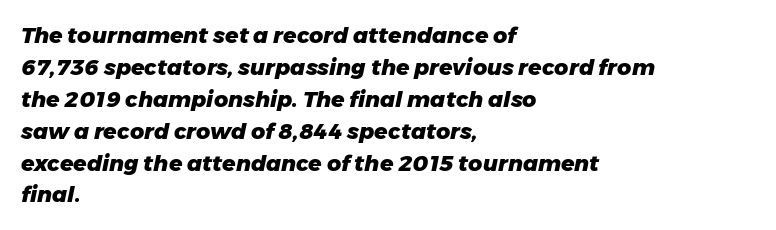
Beneath every word, the page is bare. Compared with typical paragraphs, the rows here are spaced about the same. Slant detected: the letters are inclined. Heavy-handed strokes throughout: this text is bold.
